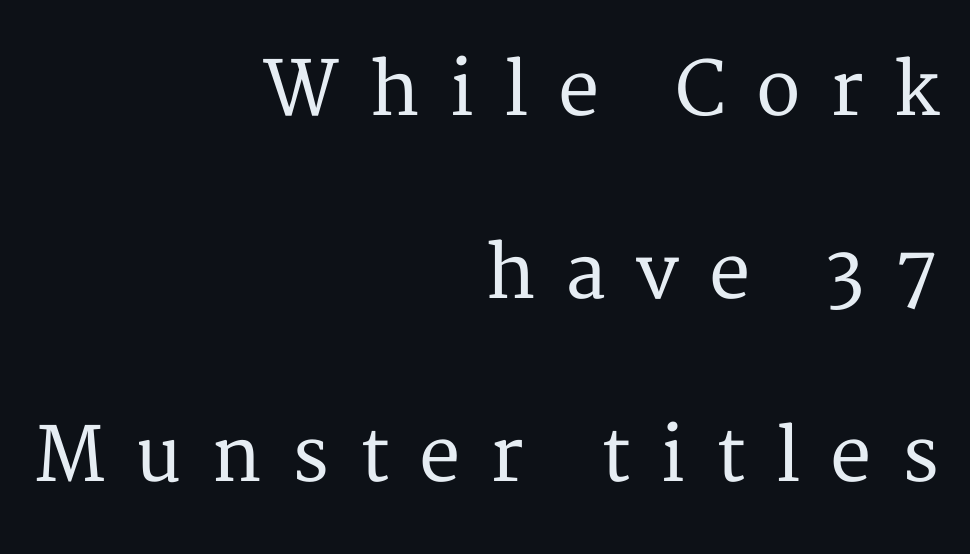
The image shows 74 px serif type, upright; set right-aligned, loose line spacing (2.47x), unusually wide letter spacing (+0.4 em), not underlined; medium stroke contrast and a medium x-height.
